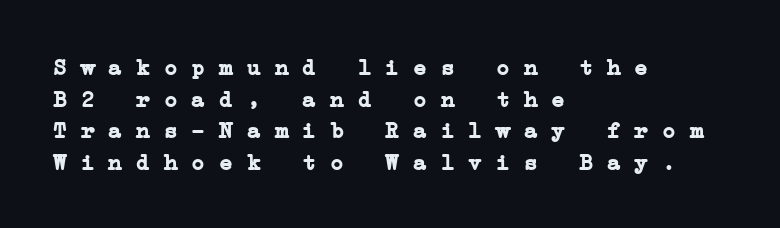
Q: Is the text bold? A: Yes.
Q: Is the text underlined? A: No.
Q: How is the paragraph aligned? A: Left-aligned.
Q: Is the spacing between letters normal or unusually wide? A: Normal.
Q: Is the spacing between lines tight, normal or loose? A: Normal.
